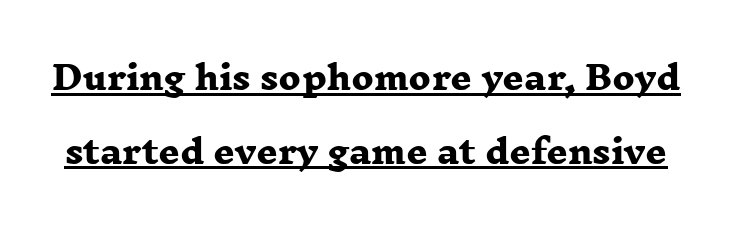
The image shows 33 px heavy, wide serif type; set loose line spacing (2.23x), normal letter spacing, underlined; low stroke contrast and a medium x-height.
